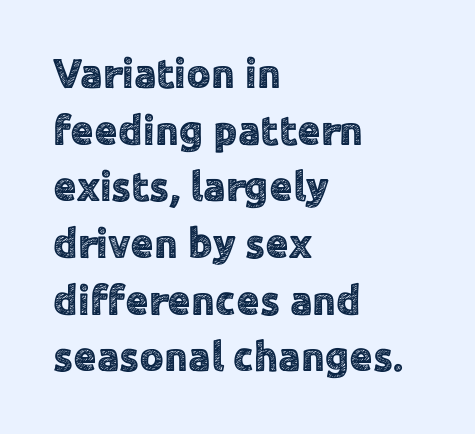
Q: Is the text italic (slanted)? A: No, it is upright.
Q: Is the typeface a serif or a sans-serif typeface? A: Sans-serif.
Q: Is the text underlined? A: No.
Q: How is the paragraph aligned? A: Left-aligned.
Q: Is the spacing between letters normal or unusually wide? A: Normal.
Q: Is the spacing between lines tight, normal or loose? A: Normal.
Q: Width (condensed, normal, or wide)? A: Normal.
Q: x-height? A: Medium.
Q: Monospaced? A: No.
